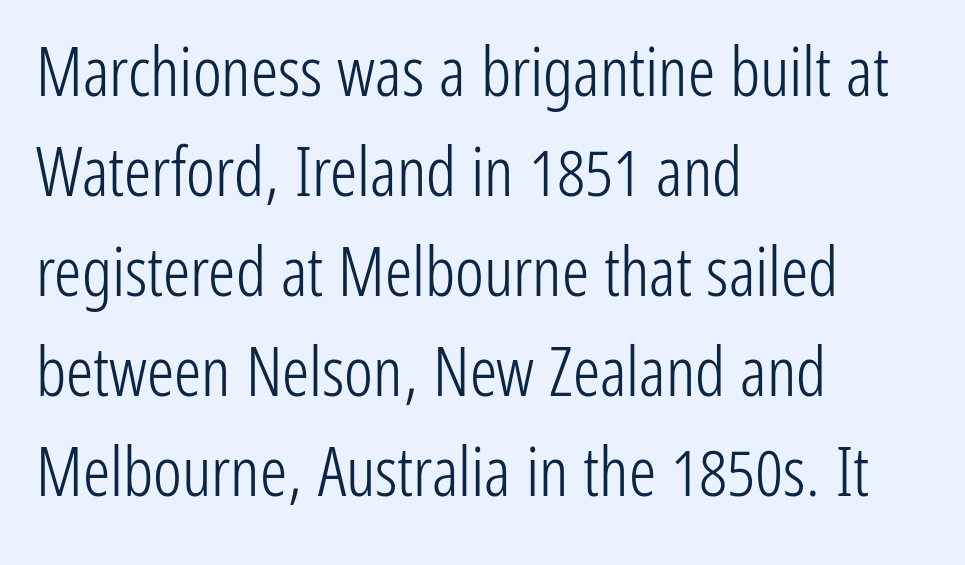
The characters are drawn with everyday or finer stroke widths. Standard letterfit; no display-style spreading of the glyphs. Line beginnings align vertically; line endings do not. This is sans-serif lettering, the kind often seen on screens and signage.
